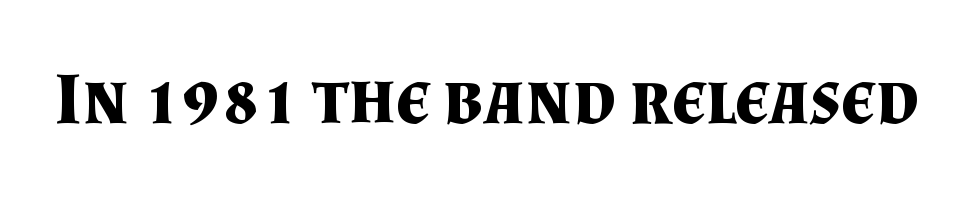
This sample has the flowing, uneven cadence of proportional lettering. Standard letterfit; no display-style spreading of the glyphs. Emphasis by weight is at full strength: bold. Just letters on the line, the space beneath them empty. Classification — serif.
